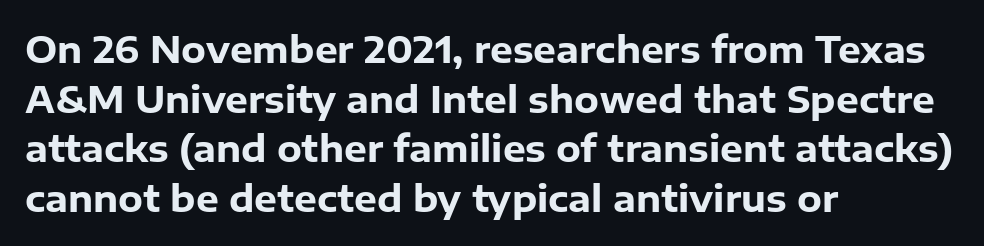
The image shows 36 px heavy sans-serif type, upright; set left-aligned, normal line spacing (1.38x), normal letter spacing, not underlined; low stroke contrast and a medium x-height.
